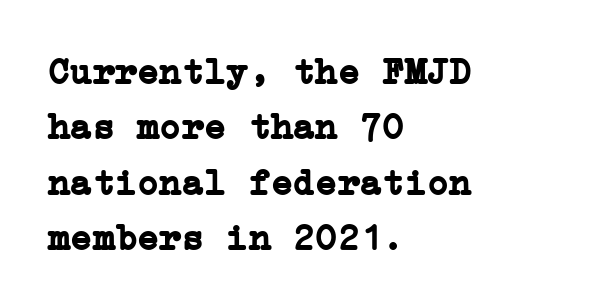
{"serif": "yes", "italic": "no", "bold": "yes", "weight": "semibold", "width": "normal", "stroke_contrast": "low", "x_height": "medium", "underline": "no", "align": "left", "line_spacing": "normal", "line_spacing_ratio": 1.5, "letter_spacing": "normal", "letter_spacing_em": 0.0, "glyph_px": 37}
